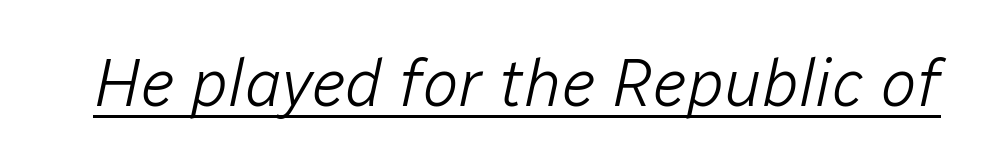
The image shows 67 px light type, italic (leaning right); set normal letter spacing, underlined; low stroke contrast and a medium x-height.
